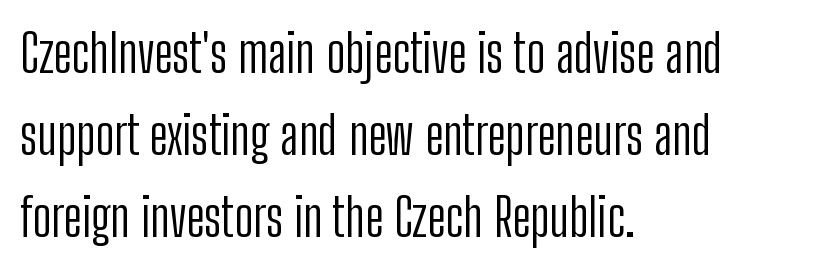
{"serif": "no", "italic": "no", "bold": "no", "weight": "light", "width": "condensed", "stroke_contrast": "low", "x_height": "medium", "monospaced": "no", "underline": "no", "align": "left", "line_spacing": "normal", "line_spacing_ratio": 1.55, "letter_spacing": "normal", "letter_spacing_em": 0.0, "glyph_px": 53}
